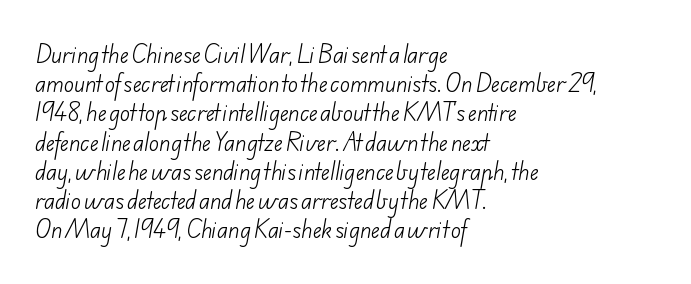
The image shows 21 px text type; set left-aligned, normal line spacing (1.39x), normal letter spacing, not underlined.
